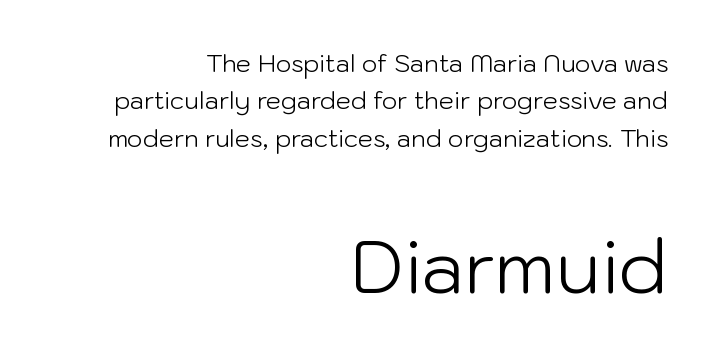
{"serif": "no", "italic": "no", "bold": "no", "weight": "light", "width": "normal", "stroke_contrast": "low", "x_height": "medium", "monospaced": "no", "underline": "no", "align": "right", "line_spacing": "normal", "line_spacing_ratio": 1.56, "letter_spacing": "normal", "letter_spacing_em": 0.0, "larger_block": "second", "size_ratio": 3.04, "glyph_px": 73}
